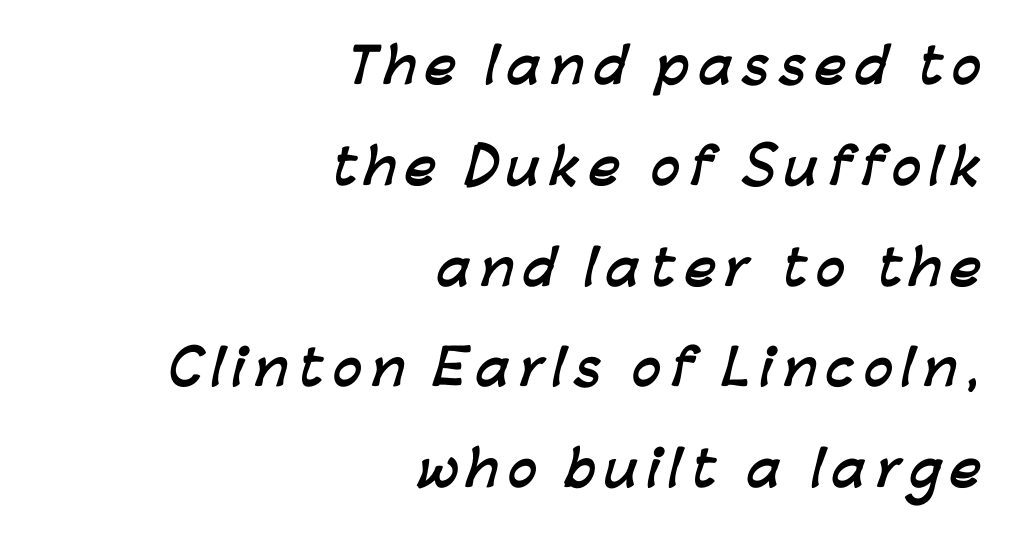
Q: Is the text bold? A: Yes.
Q: Is the typeface a serif or a sans-serif typeface? A: Sans-serif.
Q: Is the text underlined? A: No.
Q: How is the paragraph aligned? A: Right-aligned.
Q: Is the spacing between lines tight, normal or loose? A: Loose.
Q: Width (condensed, normal, or wide)? A: Normal.
Q: Stroke contrast? A: Low.
Q: x-height? A: Medium.
Q: Monospaced? A: No.
